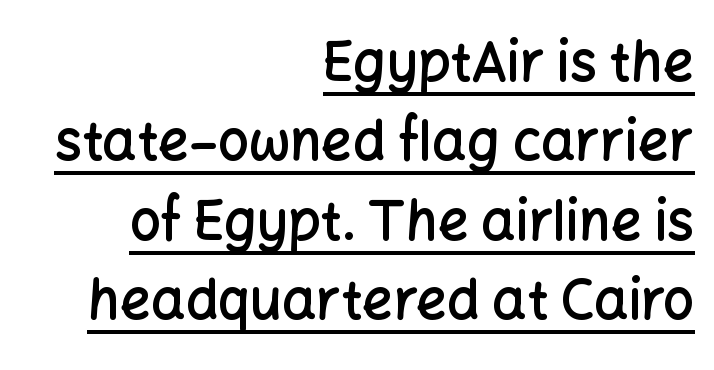
Q: Is the text bold? A: Semi-bold.
Q: Is the text italic (slanted)? A: No, it is upright.
Q: Is the typeface a serif or a sans-serif typeface? A: Sans-serif.
Q: Is the text underlined? A: Yes.
Q: How is the paragraph aligned? A: Right-aligned.
Q: Is the spacing between letters normal or unusually wide? A: Normal.
Q: Is the spacing between lines tight, normal or loose? A: Normal.
Q: Width (condensed, normal, or wide)? A: Normal.
Q: Stroke contrast? A: Low.
Q: x-height? A: Medium.
Q: Monospaced? A: No.
